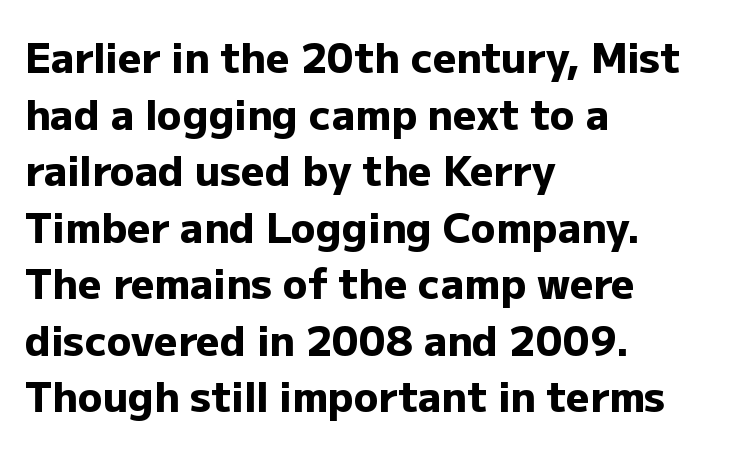
Q: Is the text bold? A: Yes.
Q: Is the text italic (slanted)? A: No, it is upright.
Q: Is the typeface a serif or a sans-serif typeface? A: Sans-serif.
Q: Is the text underlined? A: No.
Q: How is the paragraph aligned? A: Left-aligned.
Q: Is the spacing between letters normal or unusually wide? A: Normal.
Q: Is the spacing between lines tight, normal or loose? A: Normal.
Q: Width (condensed, normal, or wide)? A: Normal.
Q: Stroke contrast? A: Low.
Q: x-height? A: Medium.
Q: Monospaced? A: No.
